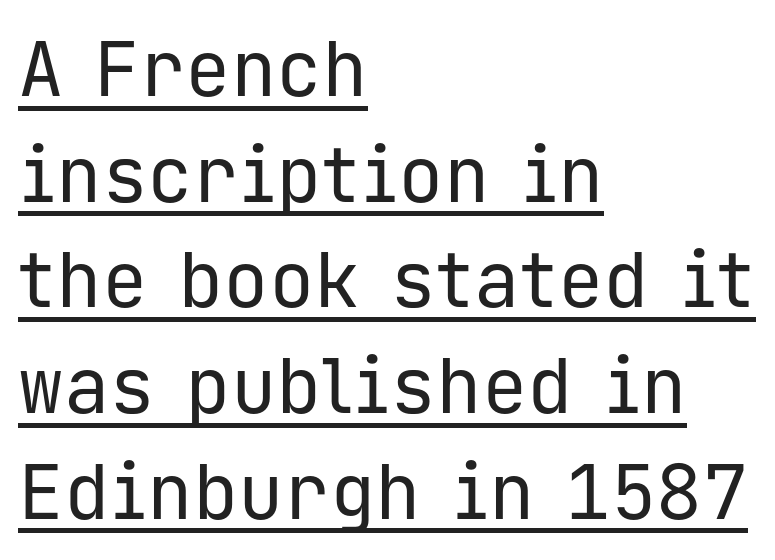
No feet cap the strokes, marking this as sans-serif type. Each letter, wide or thin by design, is forced into the same width here. Every character sits straight up, as roman type does. A typesetter would call this zero additional tracking. The paragraph has a hard left edge and a soft right edge.
